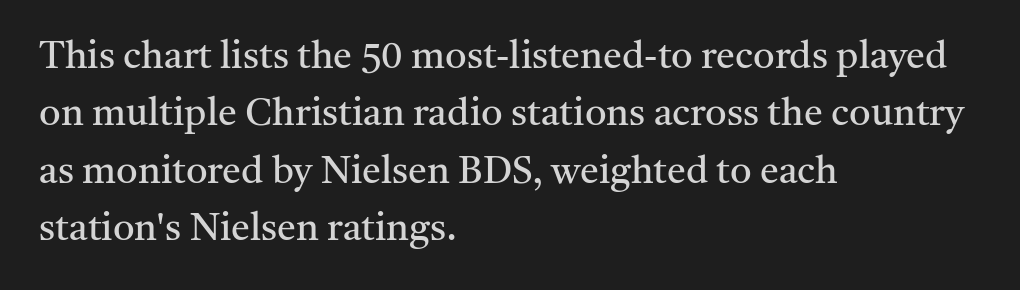
Q: Is the text bold? A: No.
Q: Is the text italic (slanted)? A: No, it is upright.
Q: Is the typeface a serif or a sans-serif typeface? A: Serif.
Q: Is the text underlined? A: No.
Q: How is the paragraph aligned? A: Left-aligned.
Q: Is the spacing between letters normal or unusually wide? A: Normal.
Q: Is the spacing between lines tight, normal or loose? A: Normal.
Q: Width (condensed, normal, or wide)? A: Normal.
Q: Stroke contrast? A: Medium.
Q: x-height? A: Medium.
Q: Monospaced? A: No.
